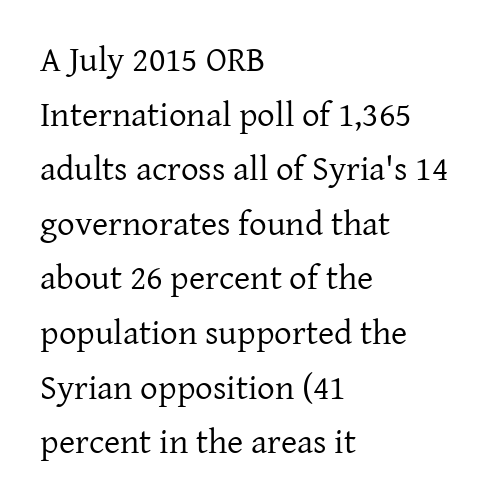
{"serif": "yes", "italic": "no", "bold": "no", "weight": "regular", "width": "normal", "stroke_contrast": "low", "x_height": "medium", "monospaced": "no", "underline": "no", "align": "left", "line_spacing": "normal", "line_spacing_ratio": 1.56, "letter_spacing": "normal", "letter_spacing_em": 0.0, "glyph_px": 35}
